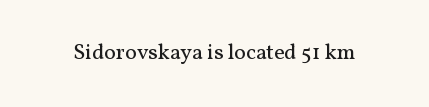
The space directly below the letters is spotless. Quick note: not italic, upright. The line texture is even and compact thanks to regular tracking. These glyphs show unthickened strokes, regular width or finer.
